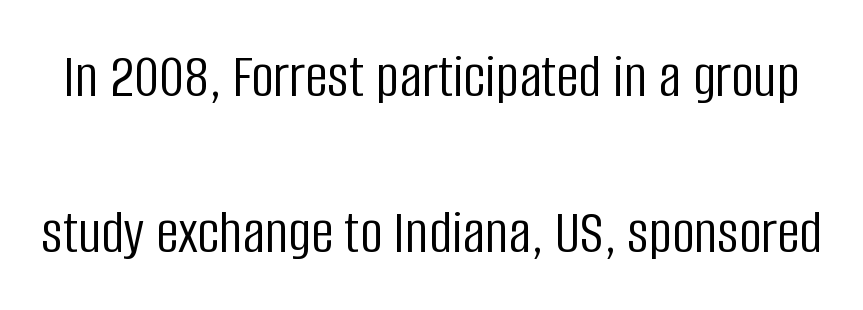
The image shows 63 px light, condensed sans-serif type, upright; set loose line spacing (2.47x), normal letter spacing, not underlined; low stroke contrast and a large x-height.
